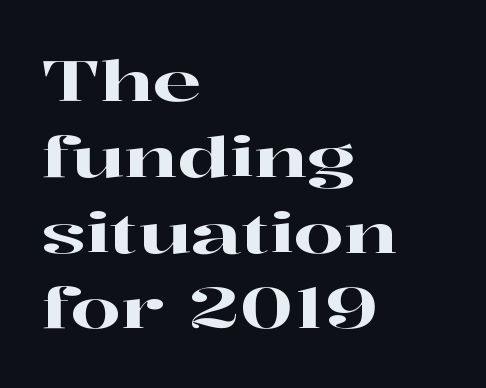
Q: Is the text italic (slanted)? A: No, it is upright.
Q: Is the typeface a serif or a sans-serif typeface? A: Serif.
Q: Is the text underlined? A: No.
Q: How is the paragraph aligned? A: Left-aligned.
Q: Is the spacing between letters normal or unusually wide? A: Normal.
Q: Is the spacing between lines tight, normal or loose? A: Normal.
Q: Width (condensed, normal, or wide)? A: Wide.
Q: Stroke contrast? A: High.
Q: x-height? A: Medium.
Q: Monospaced? A: No.
